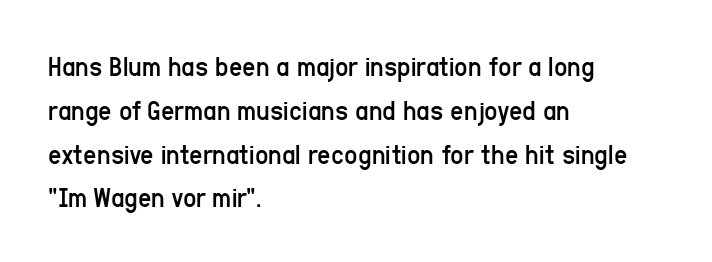
Q: Is the text bold? A: No.
Q: Is the text italic (slanted)? A: No, it is upright.
Q: Is the typeface a serif or a sans-serif typeface? A: Sans-serif.
Q: Is the text underlined? A: No.
Q: How is the paragraph aligned? A: Left-aligned.
Q: Is the spacing between letters normal or unusually wide? A: Normal.
Q: Is the spacing between lines tight, normal or loose? A: Normal.
Q: Width (condensed, normal, or wide)? A: Condensed.
Q: Stroke contrast? A: Low.
Q: x-height? A: Medium.
Q: Monospaced? A: No.
